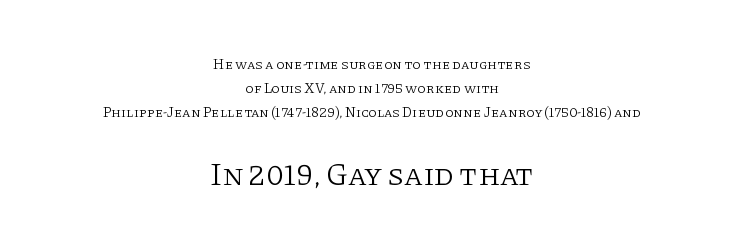
{"serif": "yes", "italic": "no", "bold": "no", "weight": "light", "width": "normal", "stroke_contrast": "low", "x_height": "large", "monospaced": "no", "underline": "no", "align": "center", "line_spacing_ratio": 1.71, "letter_spacing": "normal", "letter_spacing_em": 0.0, "larger_block": "second", "size_ratio": 2.21, "glyph_px": 31}
